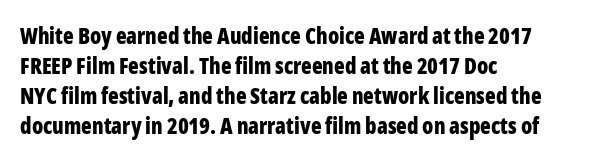
Italic: no, the glyphs are upright roman. Standard letterfit; no display-style spreading of the glyphs. Glance below the letters and you will spot only blank space. Its strokes are broad and dark, the hallmark of bold type.
